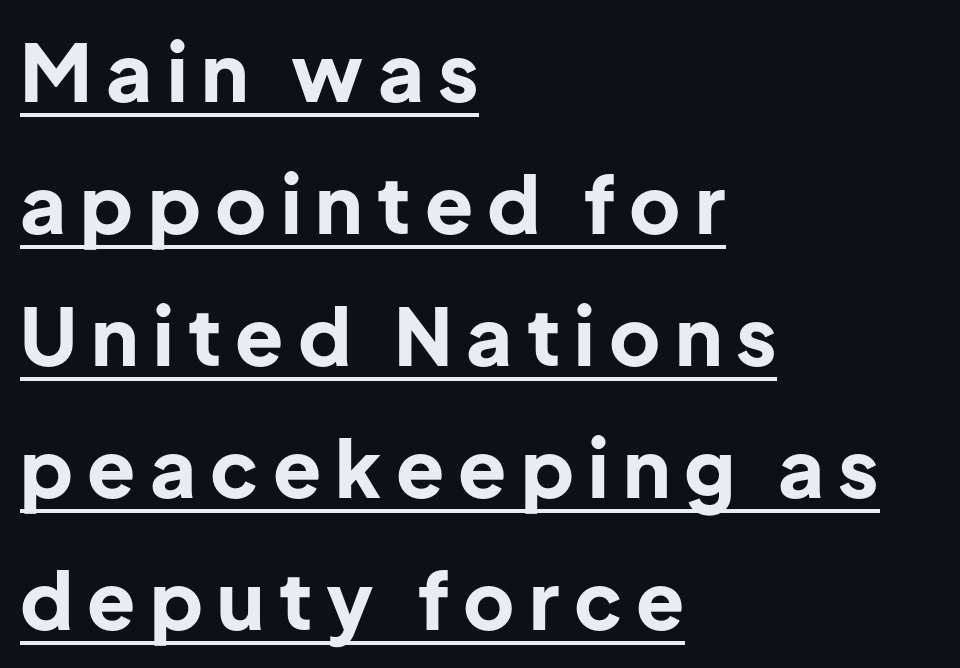
The text was rendered using a sans face with plain stroke endings. The glyphs are accompanied by a horizontal stroke just below them. Thick stems and heavy bowls — unmistakably bold. Leftover space on each line is placed entirely after the last word. The font's upright variant was chosen for this text. Normally led — the rows are evenly, conventionally spaced.
